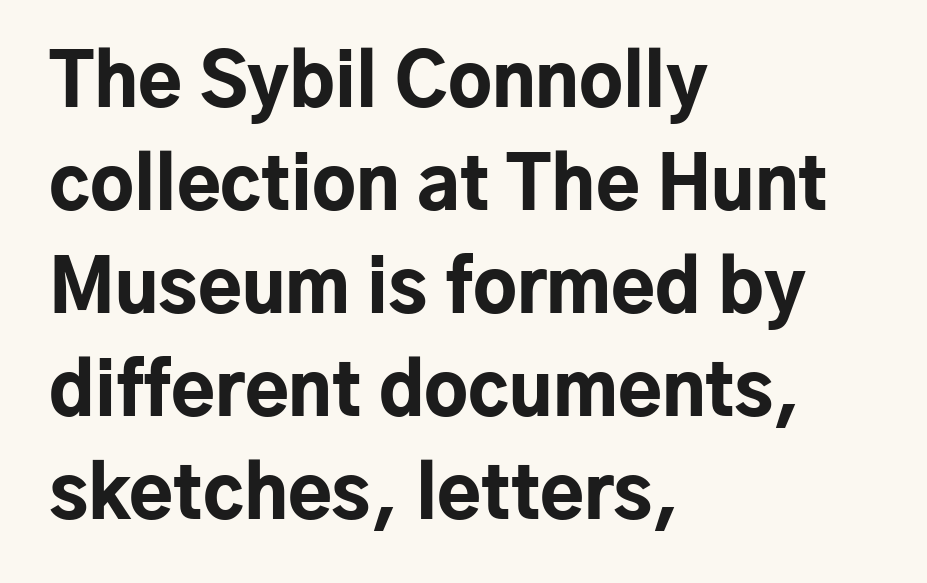
{"serif": "no", "italic": "no", "bold": "yes", "weight": "bold", "width": "normal", "stroke_contrast": "low", "x_height": "medium", "monospaced": "no", "underline": "no", "align": "left", "line_spacing": "normal", "line_spacing_ratio": 1.43, "letter_spacing": "normal", "letter_spacing_em": 0.0, "glyph_px": 72}
